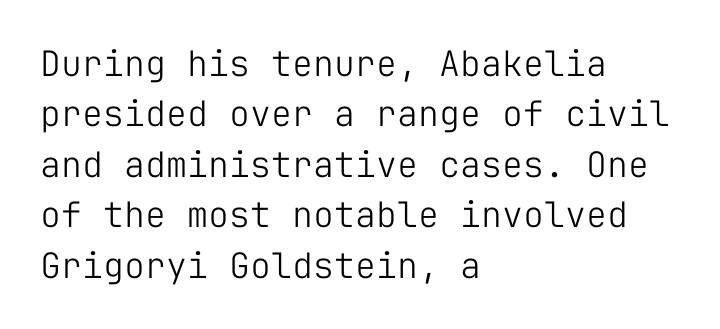
{"serif": "no", "italic": "no", "bold": "no", "weight": "light", "width": "normal", "stroke_contrast": "low", "x_height": "medium", "monospaced": "yes", "underline": "no", "align": "left", "line_spacing": "normal", "line_spacing_ratio": 1.44, "letter_spacing": "normal", "letter_spacing_em": 0.0, "glyph_px": 35}
